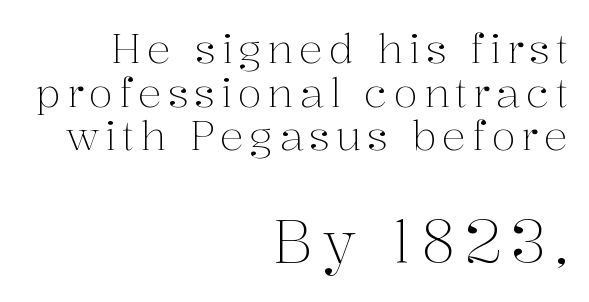
The image shows 60 px light serif type, upright; set right-aligned, tight line spacing (1.09x), not underlined; the second (bottom) block is 1.5x larger; medium stroke contrast and a medium x-height.
